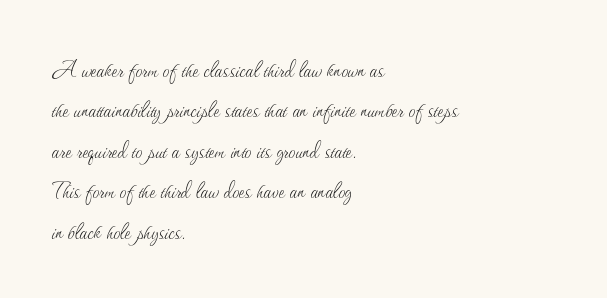
The passage shown stacks its lines at a standard gap. Students, note that the glyphs here touch the page at normal intervals. This reads as an unemphasized weight, regular at the heaviest. Typeset ragged right — the left edge is the straight one.
